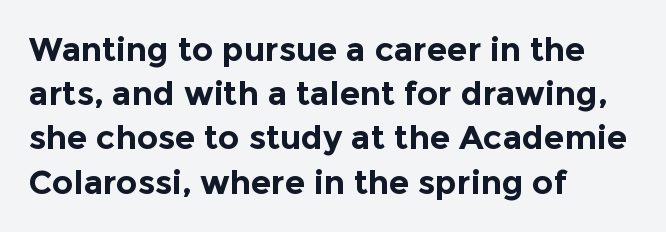
Q: Is the text bold? A: Yes.
Q: Is the text italic (slanted)? A: No, it is upright.
Q: Is the typeface a serif or a sans-serif typeface? A: Sans-serif.
Q: Is the text underlined? A: No.
Q: How is the paragraph aligned? A: Left-aligned.
Q: Is the spacing between letters normal or unusually wide? A: Normal.
Q: Is the spacing between lines tight, normal or loose? A: Normal.
Q: Width (condensed, normal, or wide)? A: Normal.
Q: x-height? A: Medium.
Q: Monospaced? A: No.
